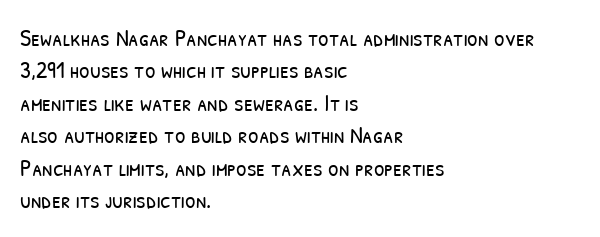
Q: Is the text bold? A: No.
Q: Is the text underlined? A: No.
Q: How is the paragraph aligned? A: Left-aligned.
Q: Is the spacing between letters normal or unusually wide? A: Normal.
Q: Is the spacing between lines tight, normal or loose? A: Normal.
